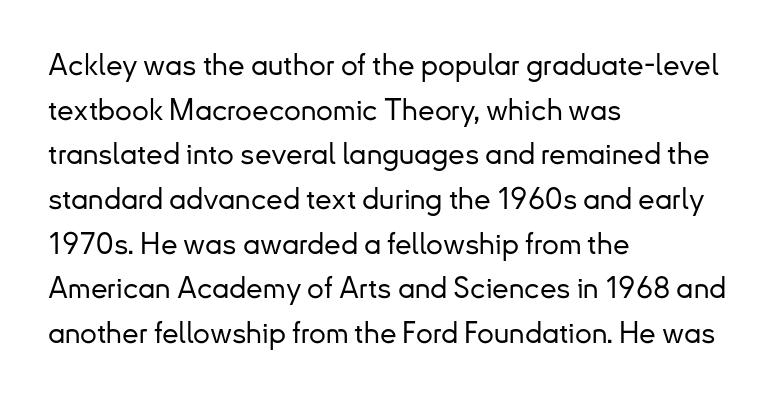
Q: Is the text italic (slanted)? A: No, it is upright.
Q: Is the typeface a serif or a sans-serif typeface? A: Sans-serif.
Q: Is the text underlined? A: No.
Q: How is the paragraph aligned? A: Left-aligned.
Q: Is the spacing between letters normal or unusually wide? A: Normal.
Q: Is the spacing between lines tight, normal or loose? A: Normal.
Q: Width (condensed, normal, or wide)? A: Normal.
Q: Stroke contrast? A: Low.
Q: x-height? A: Small.
Q: Monospaced? A: No.
